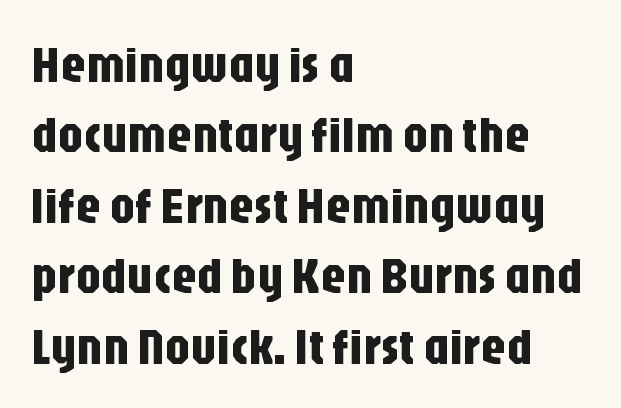
{"serif": "no", "italic": "no", "width": "condensed", "stroke_contrast": "low", "x_height": "large", "monospaced": "no", "underline": "no", "align": "left", "line_spacing": "normal", "line_spacing_ratio": 1.38, "letter_spacing": "normal", "letter_spacing_em": 0.0, "glyph_px": 51}
